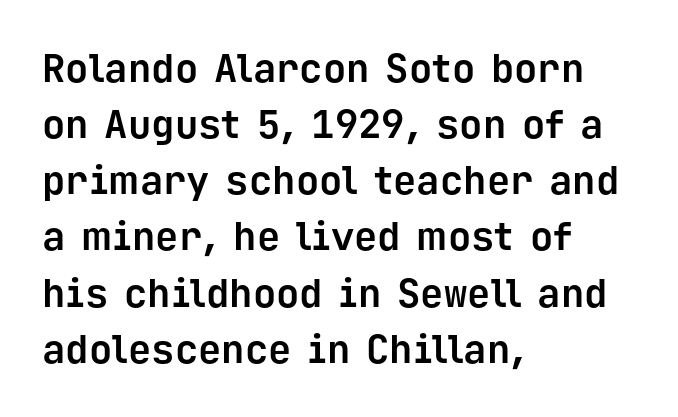
The image shows 39 px bold sans-serif type, upright, monospaced; set left-aligned, normal line spacing (1.44x), normal letter spacing, not underlined; low stroke contrast and a medium x-height.
